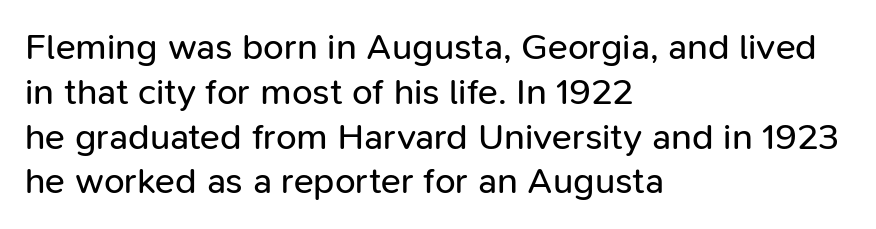
Q: Is the text bold? A: No.
Q: Is the text italic (slanted)? A: No, it is upright.
Q: Is the typeface a serif or a sans-serif typeface? A: Sans-serif.
Q: Is the text underlined? A: No.
Q: How is the paragraph aligned? A: Left-aligned.
Q: Is the spacing between letters normal or unusually wide? A: Normal.
Q: Width (condensed, normal, or wide)? A: Normal.
Q: Stroke contrast? A: Low.
Q: x-height? A: Medium.
Q: Monospaced? A: No.
